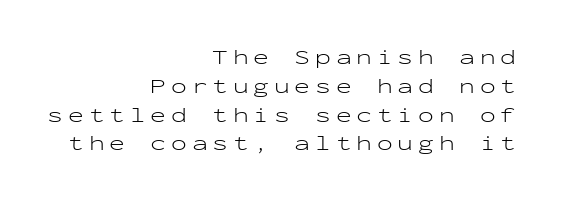
{"italic": "no", "bold": "no", "underline": "no", "align": "right", "line_spacing": "normal", "line_spacing_ratio": 1.37, "letter_spacing": "wide", "letter_spacing_em": 0.23, "glyph_px": 21}
